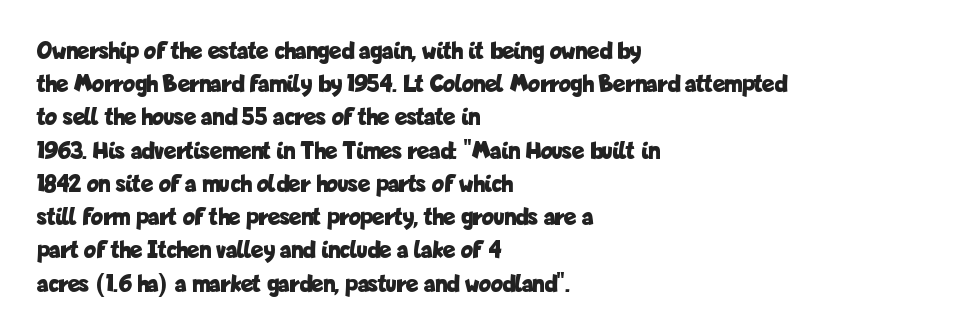
{"italic": "no", "bold": "yes", "underline": "no", "align": "left", "line_spacing": "normal", "line_spacing_ratio": 1.33, "letter_spacing": "normal", "letter_spacing_em": 0.0, "glyph_px": 25}
